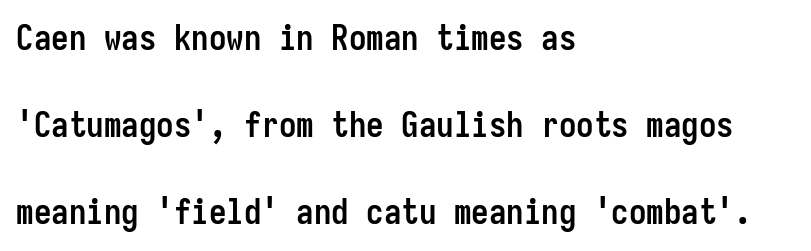
Q: Is the text bold? A: Yes.
Q: Is the text italic (slanted)? A: No, it is upright.
Q: Is the typeface a serif or a sans-serif typeface? A: Sans-serif.
Q: Is the text underlined? A: No.
Q: How is the paragraph aligned? A: Left-aligned.
Q: Is the spacing between letters normal or unusually wide? A: Normal.
Q: Is the spacing between lines tight, normal or loose? A: Loose.
Q: Width (condensed, normal, or wide)? A: Condensed.
Q: Stroke contrast? A: Low.
Q: x-height? A: Medium.
Q: Monospaced? A: Yes.
